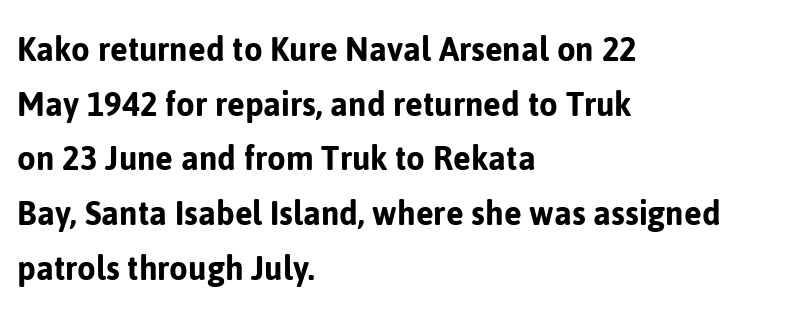
{"serif": "no", "italic": "no", "width": "normal", "stroke_contrast": "low", "x_height": "medium", "monospaced": "no", "underline": "no", "align": "left", "line_spacing": "normal", "line_spacing_ratio": 1.44, "letter_spacing": "normal", "letter_spacing_em": 0.0, "glyph_px": 38}
